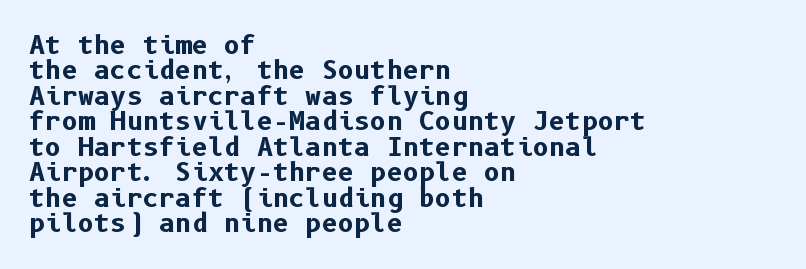
The image shows 25 px bold type, upright; set left-aligned, tight line spacing (1.02x), normal letter spacing, not underlined.
